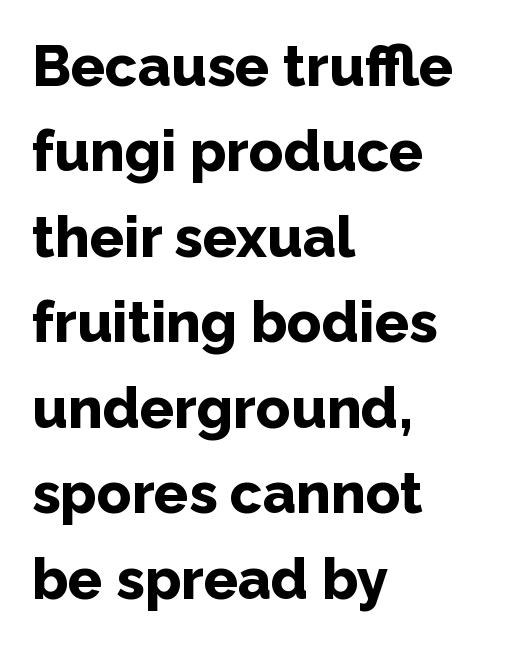
Q: Is the text bold? A: Yes.
Q: Is the text italic (slanted)? A: No, it is upright.
Q: Is the typeface a serif or a sans-serif typeface? A: Sans-serif.
Q: Is the text underlined? A: No.
Q: How is the paragraph aligned? A: Left-aligned.
Q: Is the spacing between letters normal or unusually wide? A: Normal.
Q: Is the spacing between lines tight, normal or loose? A: Normal.
Q: Width (condensed, normal, or wide)? A: Normal.
Q: Stroke contrast? A: Low.
Q: x-height? A: Medium.
Q: Monospaced? A: No.
